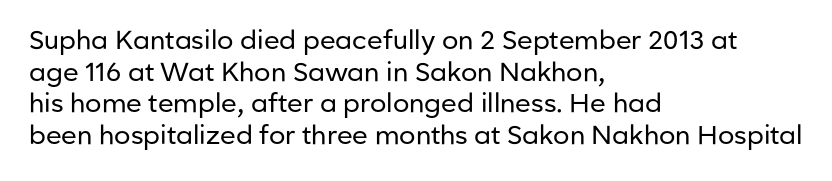
{"italic": "no", "bold": "no", "underline": "no", "align": "left", "line_spacing_ratio": 1.22, "letter_spacing": "normal", "letter_spacing_em": 0.0, "glyph_px": 26}
